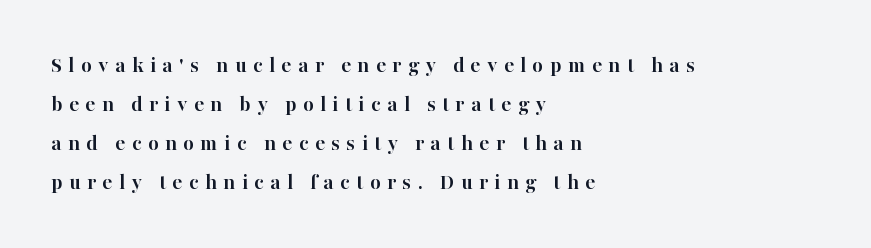
Where is the straight margin? On the left. Descenders are the only things crossing below the line. Honestly, the row spacing looks completely unremarkable. Rendered with straight, roman letterforms. The typesetting leans heavy: a genuine bold.
